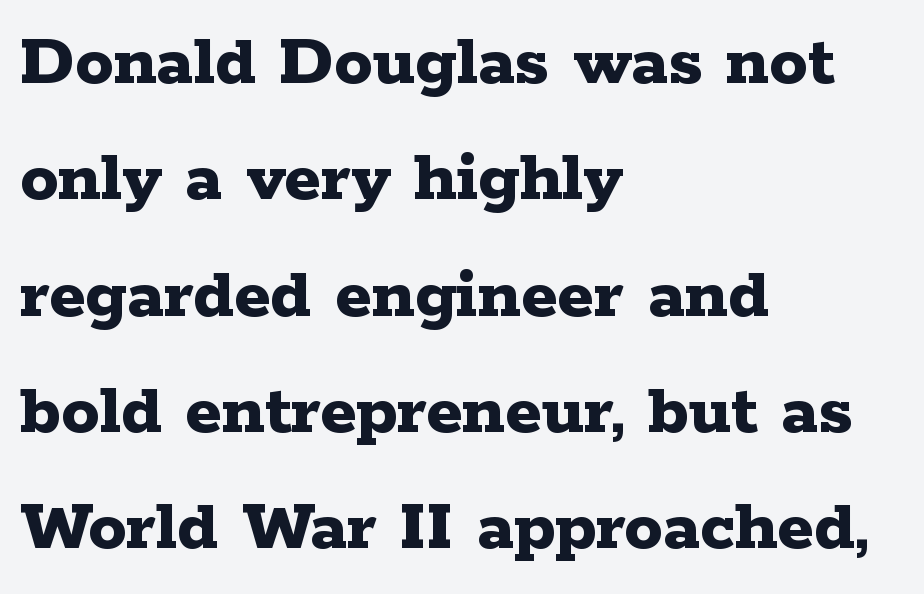
Q: Is the text bold? A: Yes.
Q: Is the text italic (slanted)? A: No, it is upright.
Q: Is the typeface a serif or a sans-serif typeface? A: Serif.
Q: Is the text underlined? A: No.
Q: How is the paragraph aligned? A: Left-aligned.
Q: Is the spacing between letters normal or unusually wide? A: Normal.
Q: Is the spacing between lines tight, normal or loose? A: Normal.
Q: Width (condensed, normal, or wide)? A: Wide.
Q: Stroke contrast? A: Low.
Q: x-height? A: Medium.
Q: Monospaced? A: No.
